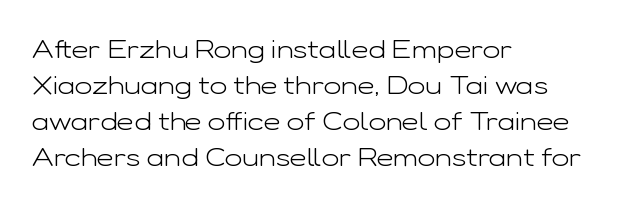
Q: Is the text bold? A: No.
Q: Is the text italic (slanted)? A: No, it is upright.
Q: Is the text underlined? A: No.
Q: How is the paragraph aligned? A: Left-aligned.
Q: Is the spacing between letters normal or unusually wide? A: Normal.
Q: Is the spacing between lines tight, normal or loose? A: Normal.
